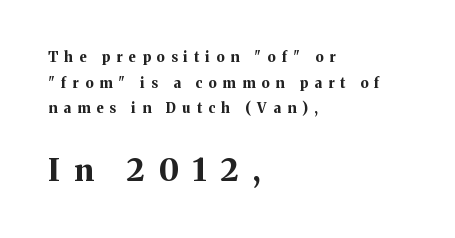
{"serif": "yes", "italic": "no", "bold": "yes", "weight": "bold", "width": "normal", "stroke_contrast": "medium", "x_height": "medium", "monospaced": "no", "underline": "no", "align": "left", "line_spacing_ratio": 1.83, "letter_spacing": "wide", "letter_spacing_em": 0.45, "larger_block": "second", "size_ratio": 2.21, "glyph_px": 31}
